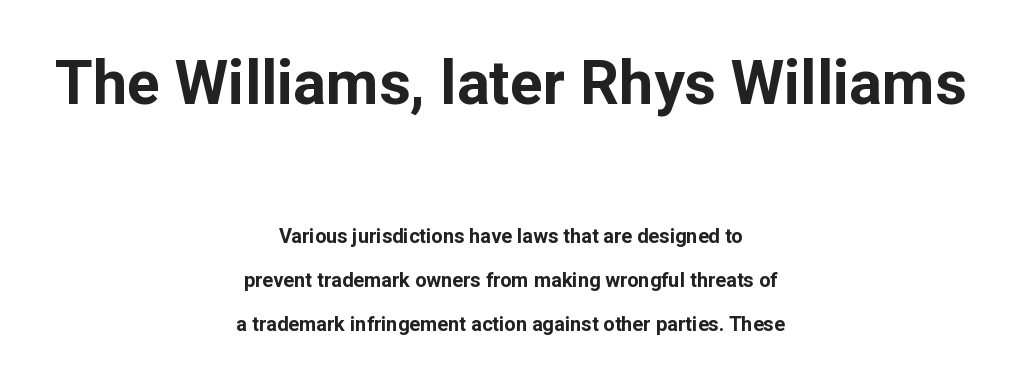
Notice the wide empty band between every row — that's loose leading. This sample uses an upright cut, with every glyph sitting square on the baseline. Short note: letters normally spaced. Nope, no serifs anywhere on these letters.
